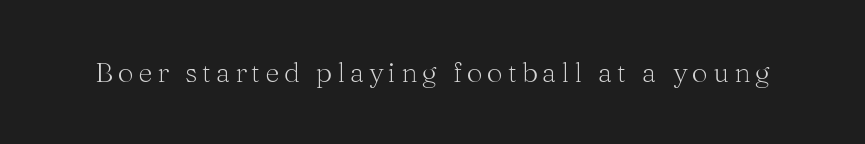
The rendering uses natural spacing where letterforms have individual widths. The letters stand upright; this is a roman face. A bare baseline throughout the passage. The font sits on the lighter half of the weight spectrum, regular included. Look at the bottom of the vertical strokes: they flare into serifs here.
